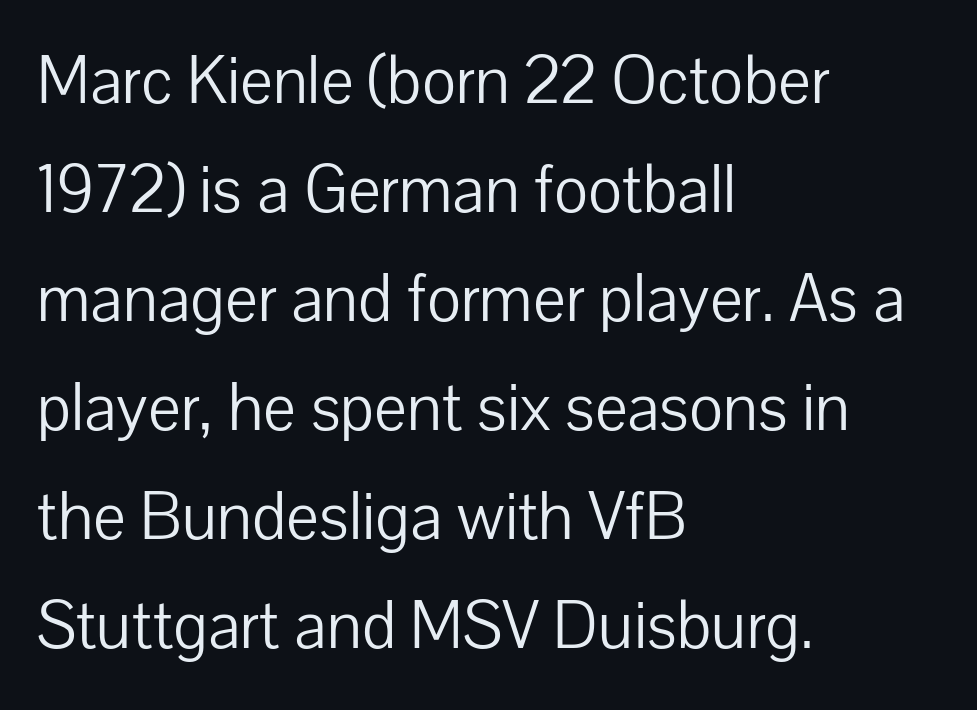
The passage shown is typed in a proportional face where columns would drift. Stems and bowls with no extra thickness — not bold. A typesetter would label this face a sans. The setting favours the left margin, as ordinary paragraphs usually do.
